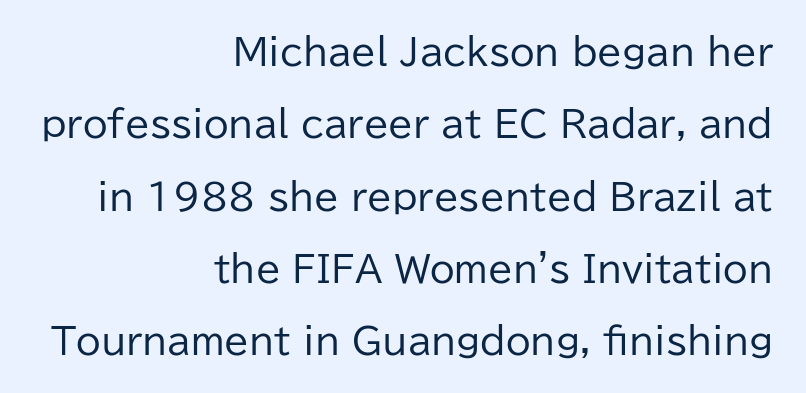
The image shows 36 px regular-weight sans-serif type, upright; set right-aligned, loose line spacing (2.01x), normal letter spacing, not underlined; low stroke contrast and a medium x-height.
